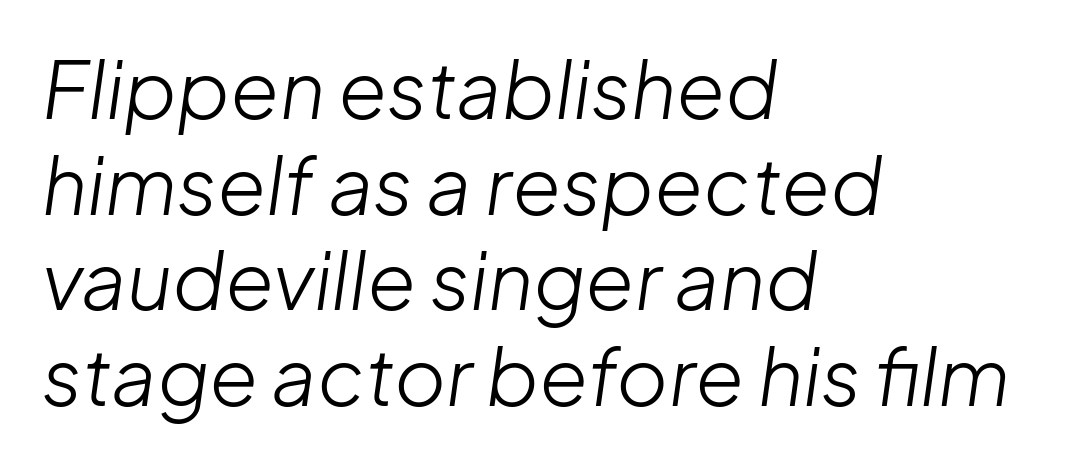
If you drew a line through each stem, it would be angled. No extra ink here — the face is not bold. The gaps between neighbouring characters are ordinary and unremarkable. Character widths vary here, with narrow letters taking less room than wide ones.
